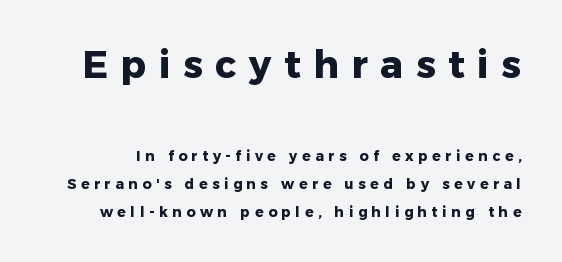
{"serif": "no", "italic": "no", "bold": "yes", "weight": "heavy", "width": "normal", "stroke_contrast": "low", "x_height": "medium", "monospaced": "no", "underline": "no", "line_spacing": "loose", "line_spacing_ratio": 1.99, "letter_spacing": "wide", "letter_spacing_em": 0.33, "larger_block": "first", "size_ratio": 2.71, "glyph_px": 38}
